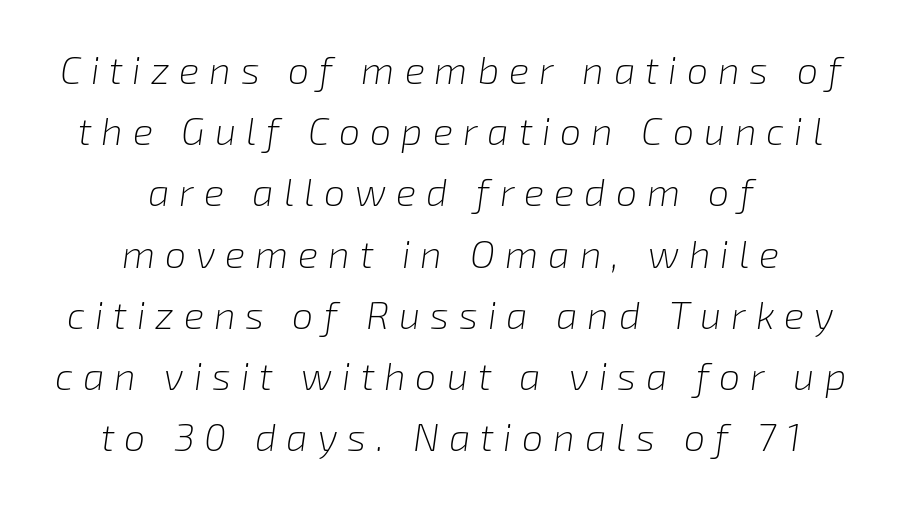
Q: Is the text bold? A: No.
Q: Is the text italic (slanted)? A: Yes, it leans right by about 8 degrees.
Q: Is the text underlined? A: No.
Q: How is the paragraph aligned? A: Centered.
Q: Is the spacing between letters normal or unusually wide? A: Unusually wide.
Q: Is the spacing between lines tight, normal or loose? A: Normal.
Q: Width (condensed, normal, or wide)? A: Normal.
Q: Stroke contrast? A: Low.
Q: x-height? A: Medium.
Q: Monospaced? A: No.
